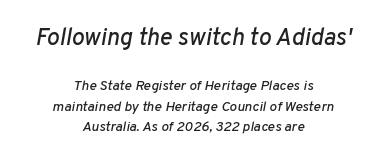
The image shows 24 px text type, italic (leaning right); set centered, normal line spacing (1.46x), normal letter spacing, not underlined; the first (top) block is 1.71x larger.
